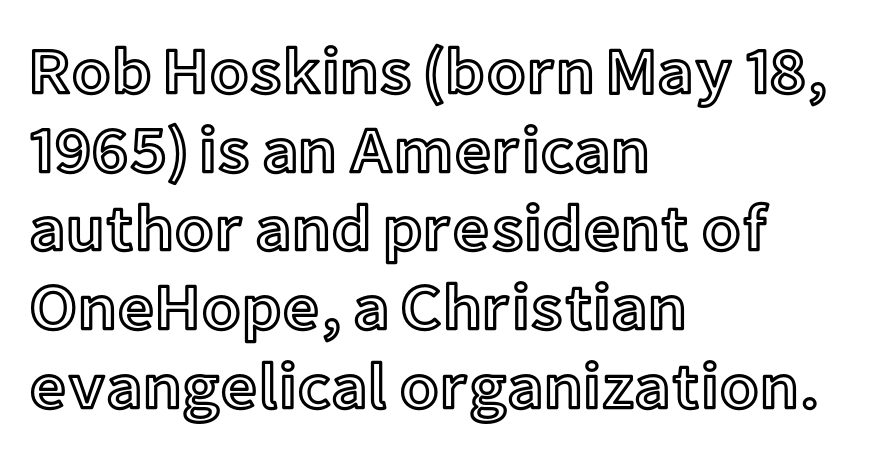
Underlining? Definitely not there. What stands out about the letter spacing? Nothing — it is the standard amount. A typesetter would call this proportional, since set widths differ per character. Horizontal alignment here is leftward, the default for most running prose. Characters remain perfectly vertical along every line.
